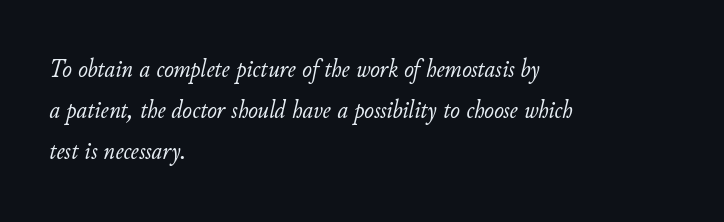
The ragged edge is on the right, which tells us the setting is flush left. Is the stroke heavy? The answer is a plain regular-or-lighter. An italicized treatment has been applied to the whole sample. Any mark beneath the type? The region is blank. Between one letter and the next there's only the usual sliver of space. Is there much room between lines? A standard amount, neither cramped nor airy.
